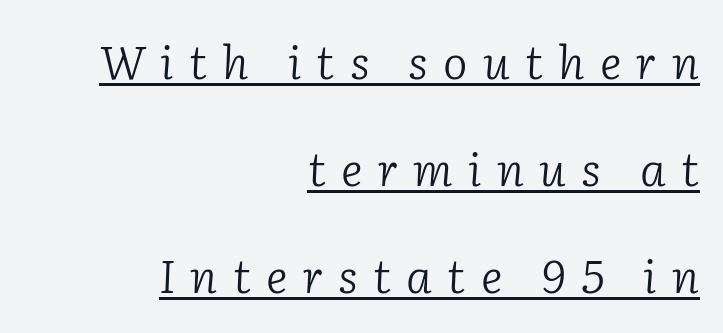
The image shows 46 px light serif type, italic (leaning right); set right-aligned, loose line spacing (2.33x), unusually wide letter spacing (+0.33 em), underlined; low stroke contrast and a medium x-height.
